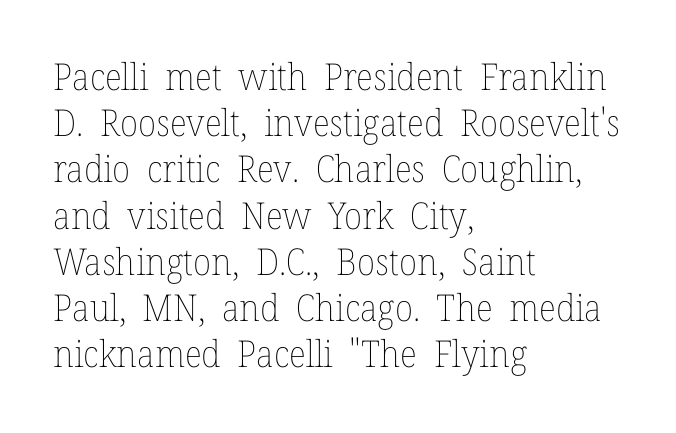
Q: Is the text bold? A: No.
Q: Is the text italic (slanted)? A: No, it is upright.
Q: Is the text underlined? A: No.
Q: How is the paragraph aligned? A: Left-aligned.
Q: Is the spacing between letters normal or unusually wide? A: Normal.
Q: Is the spacing between lines tight, normal or loose? A: Normal.
Q: Width (condensed, normal, or wide)? A: Normal.
Q: Stroke contrast? A: Low.
Q: x-height? A: Medium.
Q: Monospaced? A: No.
